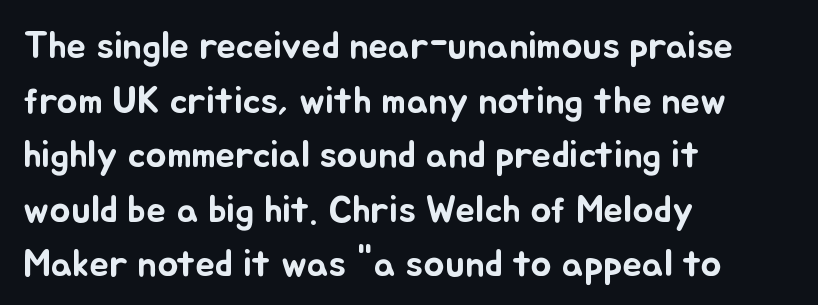
The image shows 39 px text type, upright; set left-aligned, normal line spacing (1.4x), normal letter spacing, not underlined; low stroke contrast and a small x-height.
